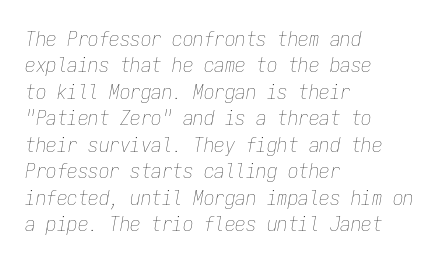
The passage shown stacks its lines at a standard gap. The foot of each line stays bare and open. Unbolded letterforms with no extra heft. Looking at the ascenders, they clearly lean. Which margin do the lines hug? The left one — the right edge is uneven.
